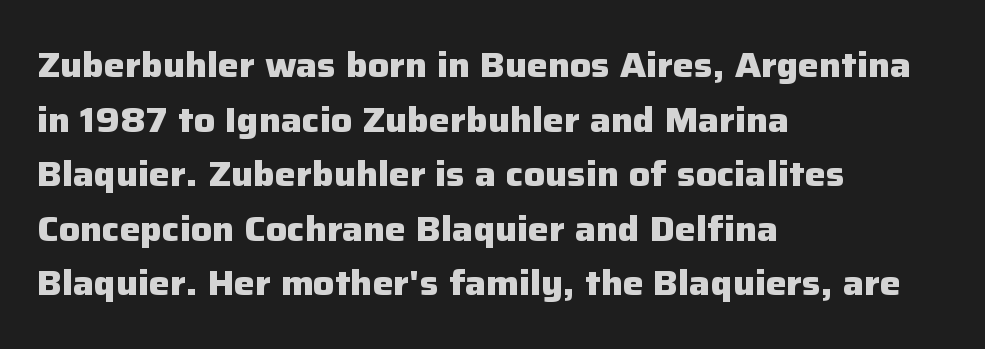
Only glyphs here, with clear space below each row. Letterform terminals end flat and unadorned throughout the passage. Weight: bold. The passage shown has conventional tracking throughout.
